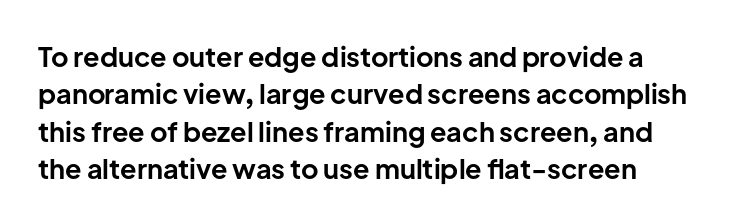
Typographic density is high because the face is bold. The string is rendered with underlining switched off. A normal amount of white space separates one row of letters from the next. The lettering holds an erect, upright posture throughout. Letter spacing: default.
